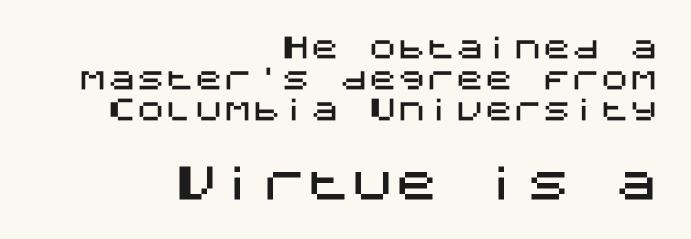
Q: Is the text italic (slanted)? A: No, it is upright.
Q: Is the typeface a serif or a sans-serif typeface? A: Sans-serif.
Q: Is the text underlined? A: No.
Q: How is the paragraph aligned? A: Right-aligned.
Q: Is the spacing between letters normal or unusually wide? A: Normal.
Q: Is the spacing between lines tight, normal or loose? A: Tight.
Q: Which block of text is set in a larger size, the first (top) or the second (bottom)? A: The second (bottom) one.
Q: Width (condensed, normal, or wide)? A: Normal.
Q: Stroke contrast? A: Medium.
Q: x-height? A: Large.
